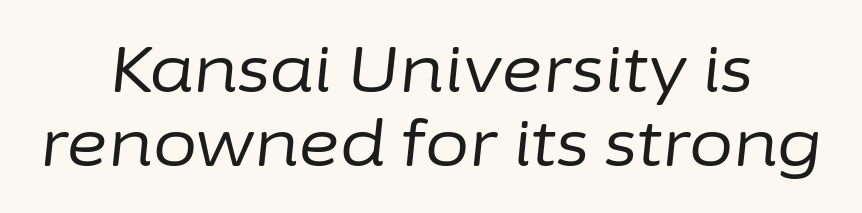
{"italic": "yes", "lean": "right", "slant_degrees": 6, "bold": "no", "weight": "regular", "width": "normal", "stroke_contrast": "low", "x_height": "medium", "monospaced": "no", "underline": "no", "align": "center", "line_spacing": "tight", "line_spacing_ratio": 1.15, "letter_spacing": "normal", "letter_spacing_em": 0.0, "glyph_px": 64}
